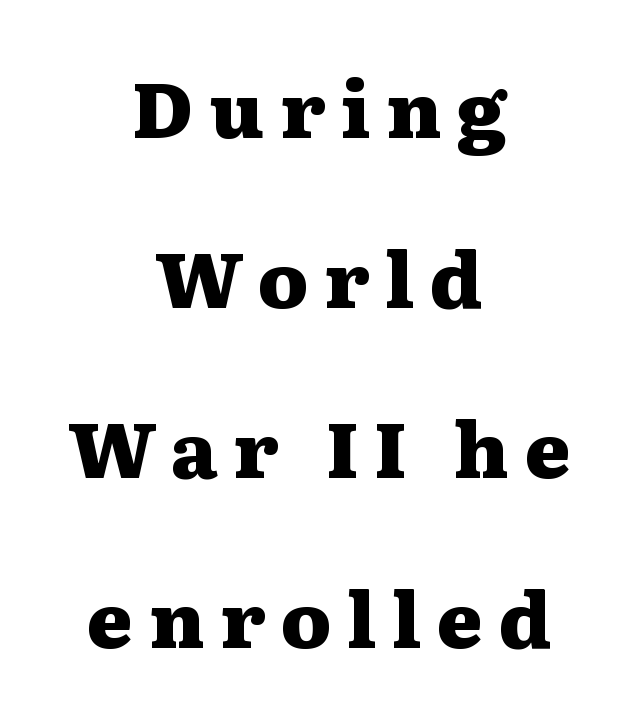
Q: Is the text bold? A: Yes.
Q: Is the text italic (slanted)? A: No, it is upright.
Q: Is the typeface a serif or a sans-serif typeface? A: Serif.
Q: Is the text underlined? A: No.
Q: How is the paragraph aligned? A: Centered.
Q: Is the spacing between letters normal or unusually wide? A: Unusually wide.
Q: Is the spacing between lines tight, normal or loose? A: Loose.
Q: Width (condensed, normal, or wide)? A: Wide.
Q: Stroke contrast? A: Medium.
Q: x-height? A: Medium.
Q: Monospaced? A: No.
